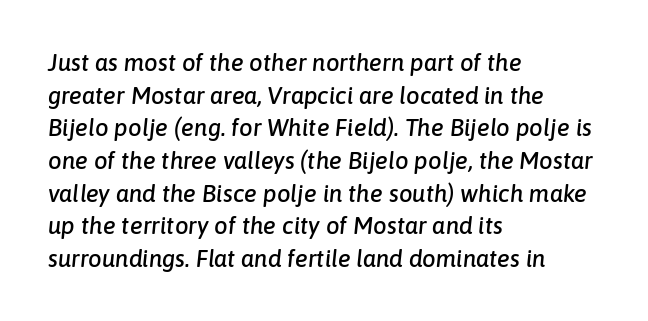
Q: Is the text italic (slanted)? A: Yes, it leans right by about 6 degrees.
Q: Is the text underlined? A: No.
Q: How is the paragraph aligned? A: Left-aligned.
Q: Is the spacing between letters normal or unusually wide? A: Normal.
Q: Is the spacing between lines tight, normal or loose? A: Normal.
